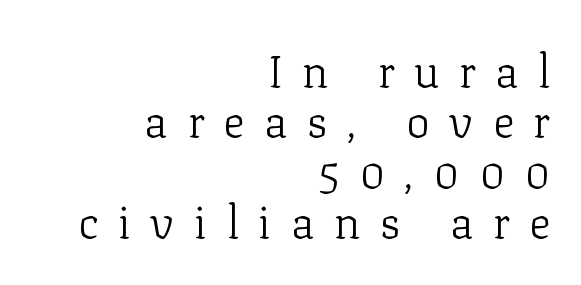
Q: Is the text bold? A: No.
Q: Is the text italic (slanted)? A: No, it is upright.
Q: Is the typeface a serif or a sans-serif typeface? A: Serif.
Q: Is the text underlined? A: No.
Q: How is the paragraph aligned? A: Right-aligned.
Q: Is the spacing between letters normal or unusually wide? A: Unusually wide.
Q: Is the spacing between lines tight, normal or loose? A: Tight.
Q: Width (condensed, normal, or wide)? A: Normal.
Q: Stroke contrast? A: Low.
Q: x-height? A: Medium.
Q: Monospaced? A: No.
